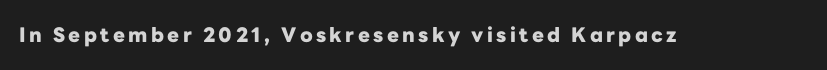
The image shows 20 px bold type, upright; set not underlined.
